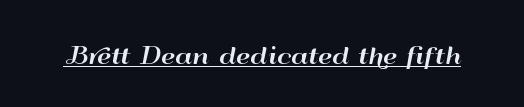
The image shows 23 px text type; set normal letter spacing, underlined.
